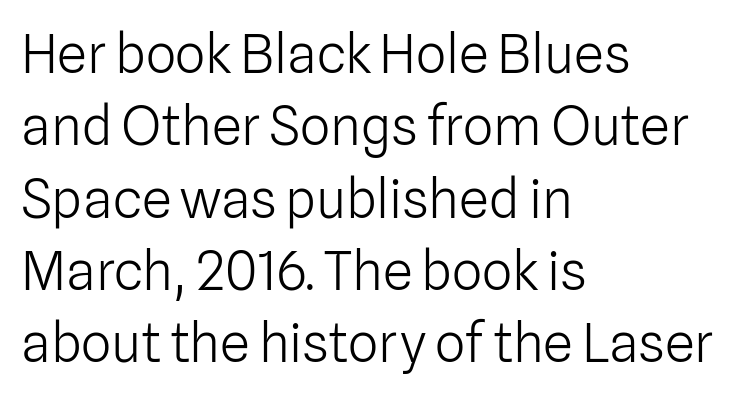
These lines are rendered in a variable-pitch font. Does extra space separate the letters? No, they use regular spacing. The lines sit at an ordinary, default distance from one another. The baseline area is clear. Ink coverage per letter is moderate at most.
